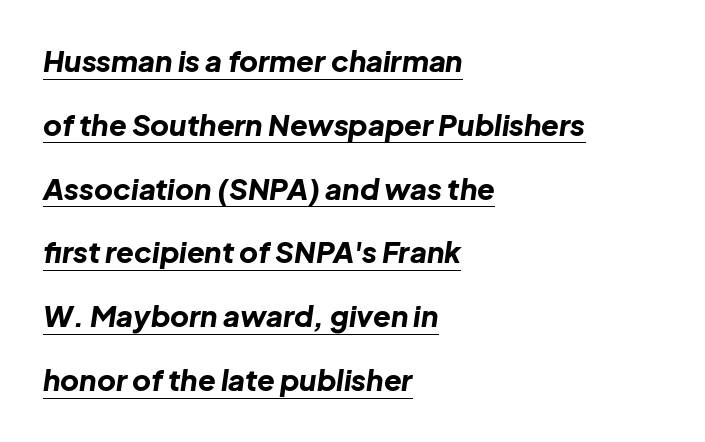
The image shows 29 px bold type, italic (leaning right); set left-aligned, loose line spacing (2.2x), normal letter spacing, underlined; low stroke contrast and a medium x-height.
